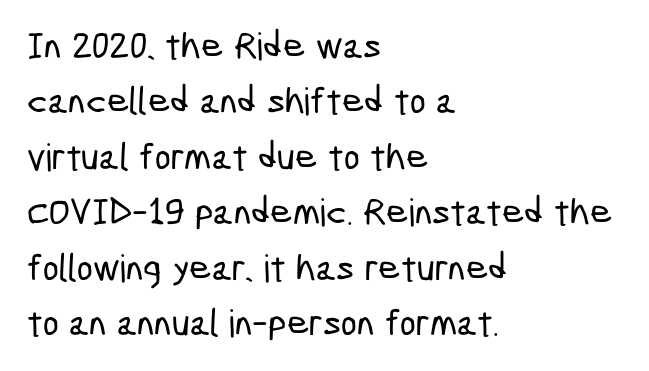
The image shows 38 px condensed sans-serif type; set left-aligned, normal line spacing (1.46x), normal letter spacing, not underlined; low stroke contrast and a medium x-height.
